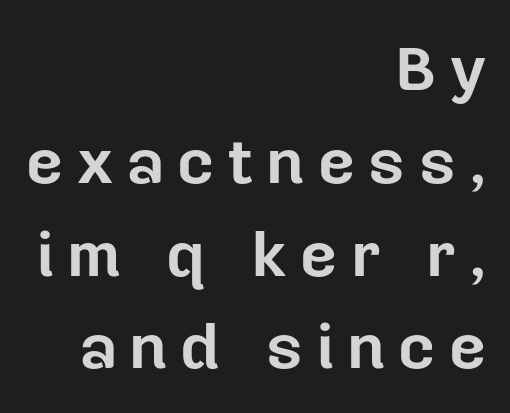
Looks like regular typesetting: each glyph gets only the width it needs. The letters carry no serifs — their stems end cleanly without finishing strokes. A student would call this right alignment; a typographer would say flush right, rag left. The designer left line spacing at the default. The passage shown has open, widely tracked lettering throughout. In terms of weight, the rendering is a true, heavy bold.
